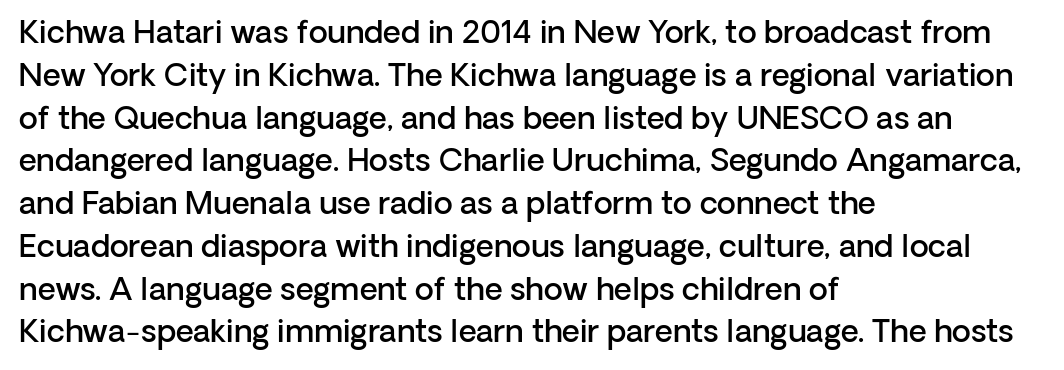
In CSS terms this would be text-align: left. There is no visible air inserted between adjacent glyphs. Students, observe: this is what conventionally led text looks like. A sans-serif font was chosen for this passage. This sample has the flowing, uneven cadence of proportional lettering.
